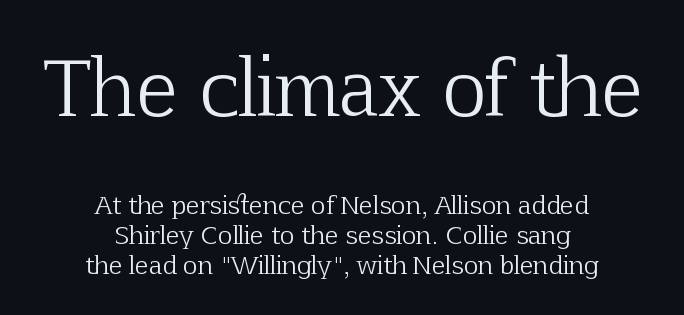
{"serif": "yes", "italic": "no", "bold": "no", "weight": "light", "width": "normal", "stroke_contrast": "low", "x_height": "medium", "monospaced": "no", "underline": "no", "align": "center", "line_spacing_ratio": 1.21, "letter_spacing": "normal", "letter_spacing_em": 0.0, "larger_block": "first", "size_ratio": 3.04, "glyph_px": 76}
